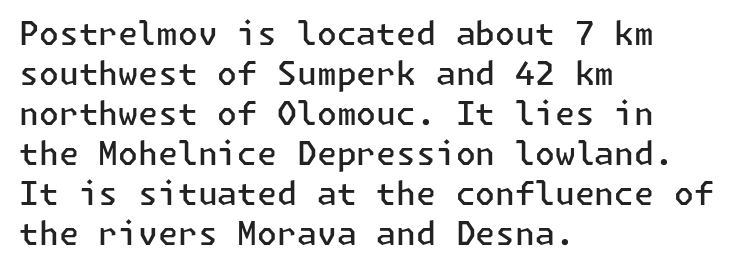
The image shows 32 px semibold sans-serif type, upright; set left-aligned, normal line spacing (1.25x), normal letter spacing, not underlined; low stroke contrast and a medium x-height.
